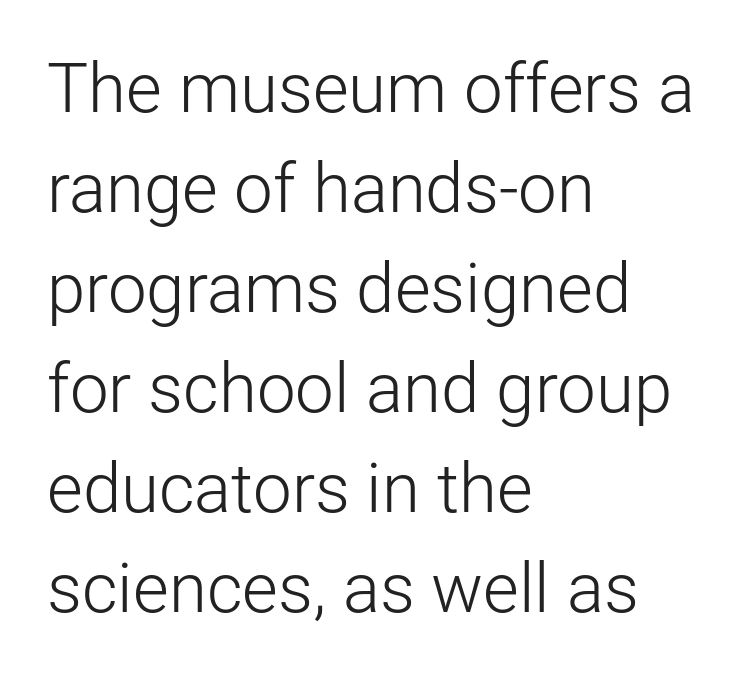
Is this a fixed-width face? No — the glyphs have proportional, varying widths. The specimen reads as upright at a glance. Rule under the text: the space is simply empty. This is sans-serif lettering, the kind often seen on screens and signage.
